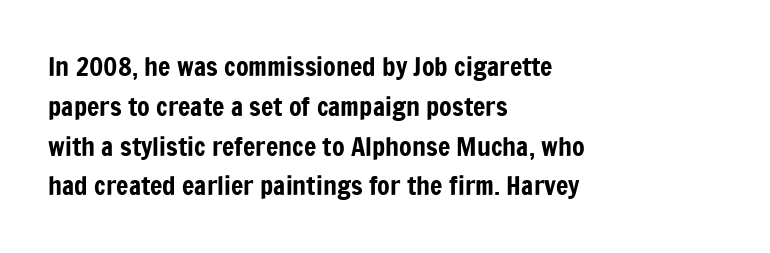
How would I describe the line gaps? Plain and ordinary. Does extra space separate the letters? No, they use regular spacing. These lines stack with their left ends in a neat column. Underlining? Definitely not there. Quick note: not italic, upright.
